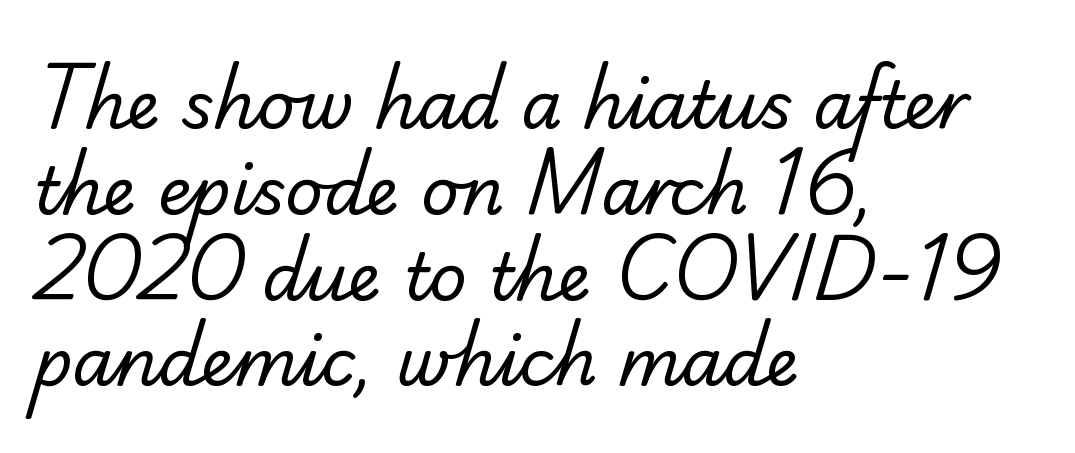
Q: Is the text bold? A: No.
Q: Is the typeface a serif or a sans-serif typeface? A: Sans-serif.
Q: Is the text underlined? A: No.
Q: How is the paragraph aligned? A: Left-aligned.
Q: Is the spacing between letters normal or unusually wide? A: Normal.
Q: Is the spacing between lines tight, normal or loose? A: Normal.
Q: Width (condensed, normal, or wide)? A: Normal.
Q: Stroke contrast? A: Low.
Q: x-height? A: Small.
Q: Monospaced? A: No.
